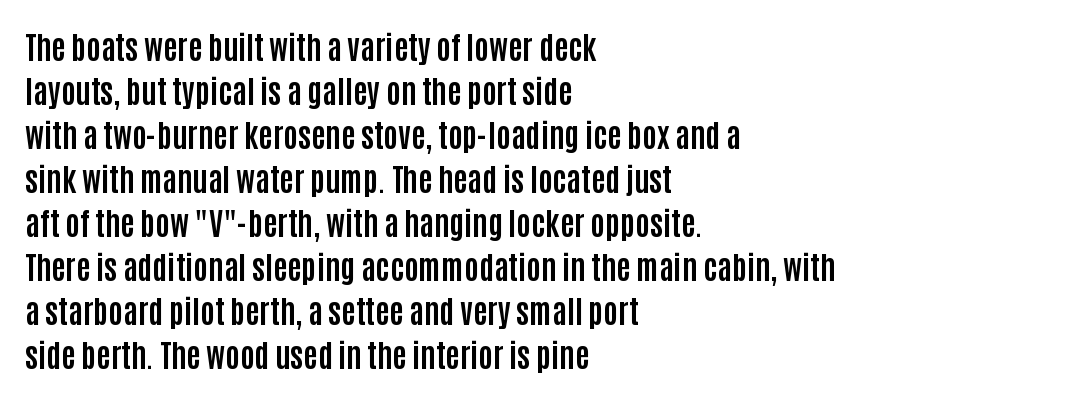
Q: Is the text bold? A: Yes.
Q: Is the text italic (slanted)? A: No, it is upright.
Q: Is the typeface a serif or a sans-serif typeface? A: Sans-serif.
Q: Is the text underlined? A: No.
Q: How is the paragraph aligned? A: Left-aligned.
Q: Is the spacing between letters normal or unusually wide? A: Normal.
Q: Is the spacing between lines tight, normal or loose? A: Normal.
Q: Width (condensed, normal, or wide)? A: Condensed.
Q: Stroke contrast? A: Low.
Q: x-height? A: Large.
Q: Monospaced? A: No.
